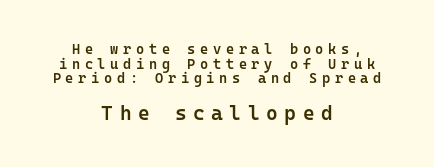
Compare the two chunks: the lower has the greater cap height. Loose tracking; the words dissolve into strings of separated letters. Check the space under the baseline: it is left empty. The passage shown is semibold, sitting just below true bold.
